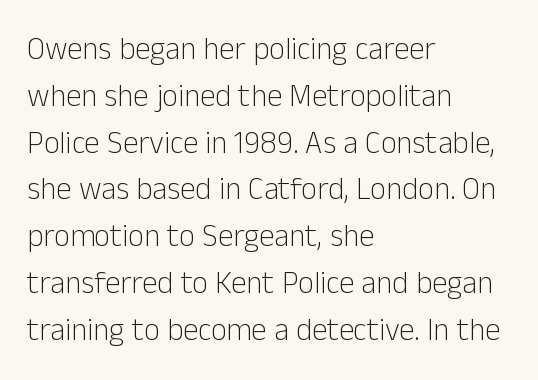
{"serif": "no", "italic": "no", "bold": "no", "weight": "light", "width": "normal", "stroke_contrast": "low", "x_height": "medium", "monospaced": "no", "underline": "no", "align": "left", "line_spacing": "normal", "line_spacing_ratio": 1.51, "letter_spacing": "normal", "letter_spacing_em": 0.0, "glyph_px": 31}
